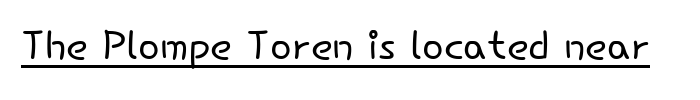
The image shows 57 px light sans-serif type, upright; set normal letter spacing, underlined; low stroke contrast and a small x-height.
